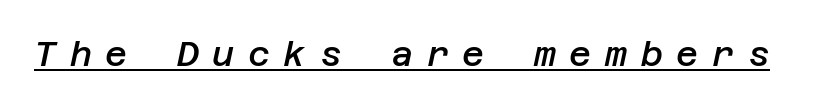
{"italic": "yes", "lean": "right", "slant_degrees": 12, "bold": "semi", "weight": "semibold", "width": "normal", "stroke_contrast": "low", "x_height": "large", "underline": "yes", "letter_spacing": "wide", "letter_spacing_em": 0.4, "glyph_px": 34}
